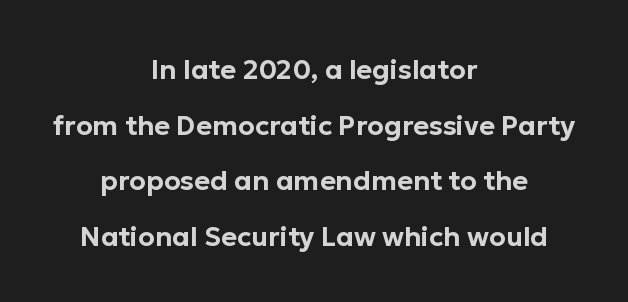
The image shows 27 px text type, upright; set centered, loose line spacing (2.06x), normal letter spacing, not underlined.
